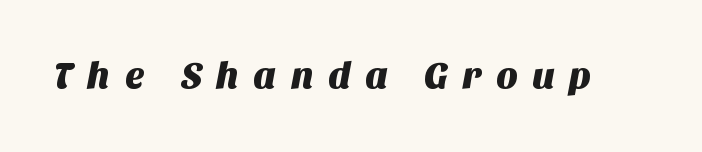
Q: Is the typeface a serif or a sans-serif typeface? A: Sans-serif.
Q: Is the text underlined? A: No.
Q: Is the spacing between letters normal or unusually wide? A: Unusually wide.
Q: Width (condensed, normal, or wide)? A: Normal.
Q: Stroke contrast? A: Medium.
Q: x-height? A: Large.
Q: Monospaced? A: No.
